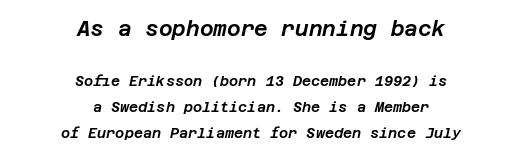
Q: Is the text italic (slanted)? A: Yes, it leans right by about 12 degrees.
Q: Is the text underlined? A: No.
Q: How is the paragraph aligned? A: Centered.
Q: Is the spacing between letters normal or unusually wide? A: Normal.
Q: Which block of text is set in a larger size, the first (top) or the second (bottom)? A: The first (top) one.
